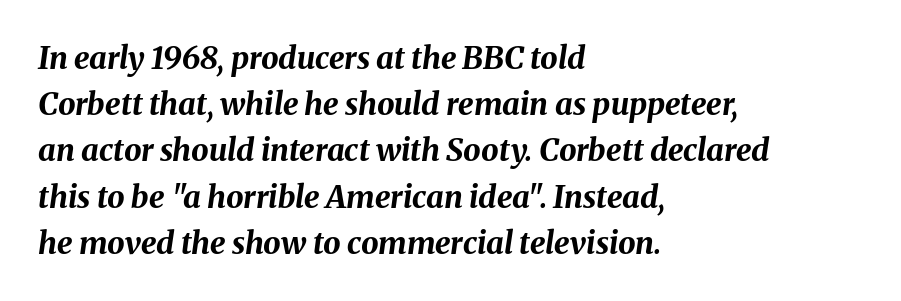
Q: Is the text bold? A: Yes.
Q: Is the text italic (slanted)? A: Yes, it leans right by about 8 degrees.
Q: Is the text underlined? A: No.
Q: How is the paragraph aligned? A: Left-aligned.
Q: Is the spacing between letters normal or unusually wide? A: Normal.
Q: Is the spacing between lines tight, normal or loose? A: Normal.
Q: Width (condensed, normal, or wide)? A: Normal.
Q: Stroke contrast? A: Medium.
Q: x-height? A: Medium.
Q: Monospaced? A: No.
